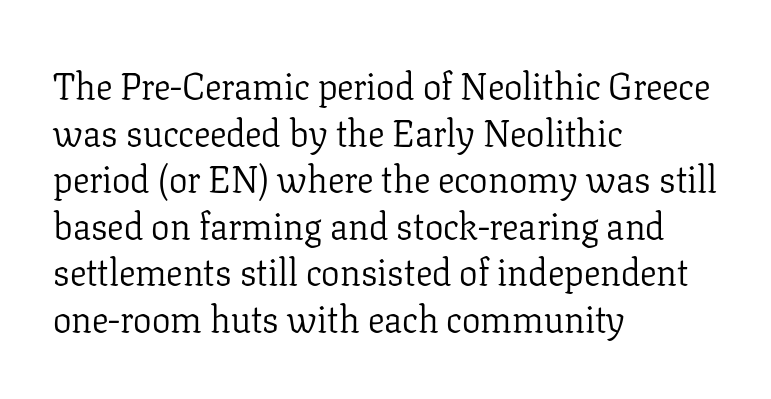
Q: Is the text bold? A: No.
Q: Is the text italic (slanted)? A: No, it is upright.
Q: Is the typeface a serif or a sans-serif typeface? A: Serif.
Q: Is the text underlined? A: No.
Q: How is the paragraph aligned? A: Left-aligned.
Q: Is the spacing between letters normal or unusually wide? A: Normal.
Q: Is the spacing between lines tight, normal or loose? A: Normal.
Q: Width (condensed, normal, or wide)? A: Normal.
Q: Stroke contrast? A: Low.
Q: x-height? A: Medium.
Q: Monospaced? A: No.
